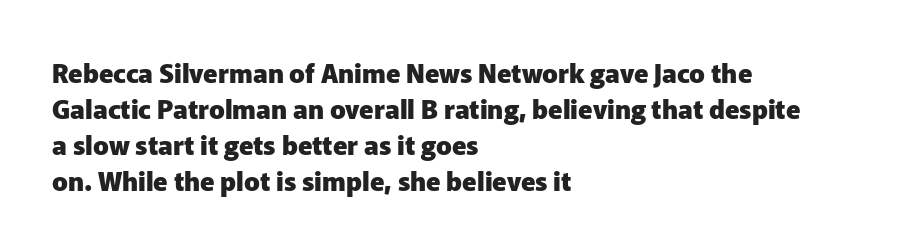
The image shows 26 px bold type, upright; set left-aligned, normal line spacing (1.39x), normal letter spacing, not underlined.
